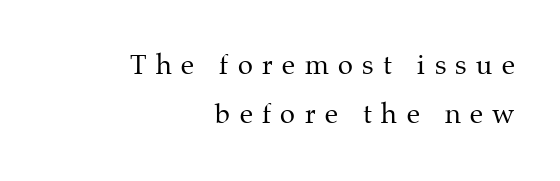
In CSS terms this would be text-align: right. The specimen omits any rule beneath the text block's lines. Is the letter spacing exaggerated? Yes — the characters are pushed far apart. Does the lettering tilt? It doesn't — this is upright. The letters look calm and open, with moderate or lighter stems.
